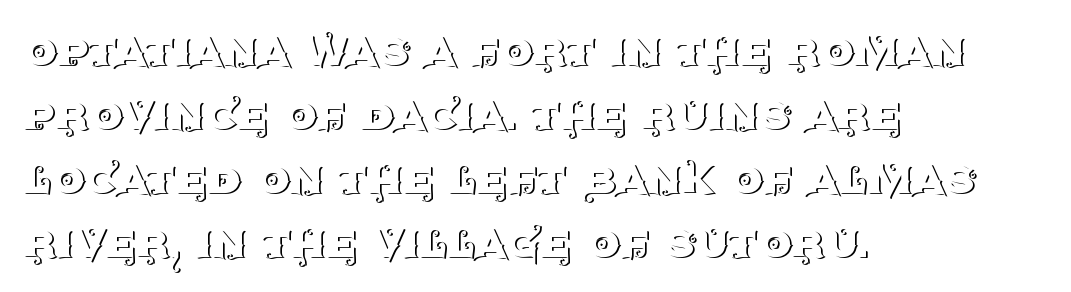
The image shows 53 px thin serif type, upright; set left-aligned, line spacing 1.21x, normal letter spacing, not underlined; medium stroke contrast and a large x-height.
